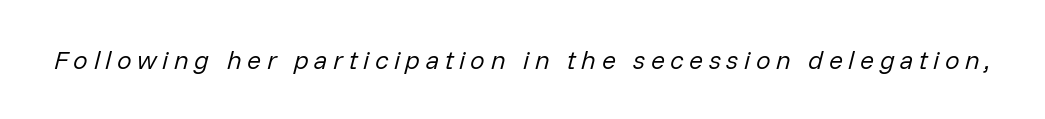
Q: Is the text bold? A: No.
Q: Is the text italic (slanted)? A: Yes, it leans right by about 14 degrees.
Q: Is the text underlined? A: No.
Q: Is the spacing between letters normal or unusually wide? A: Unusually wide.
